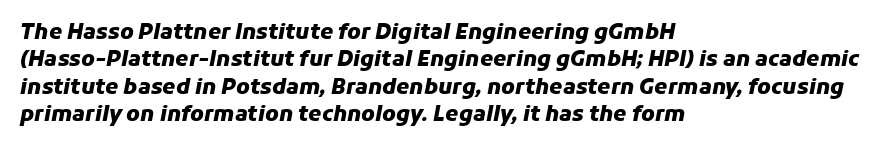
The image shows 21 px bold type, italic (leaning right); set left-aligned, normal line spacing (1.3x), normal letter spacing, not underlined.
